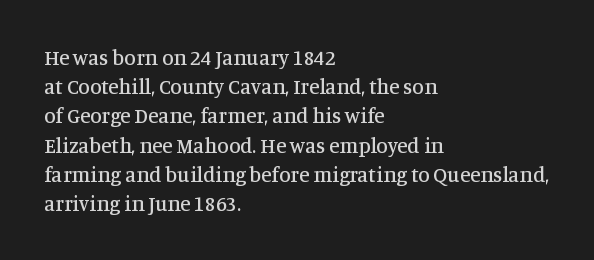
{"italic": "no", "underline": "no", "align": "left", "line_spacing": "normal", "line_spacing_ratio": 1.39, "letter_spacing": "normal", "letter_spacing_em": 0.0, "glyph_px": 21}
